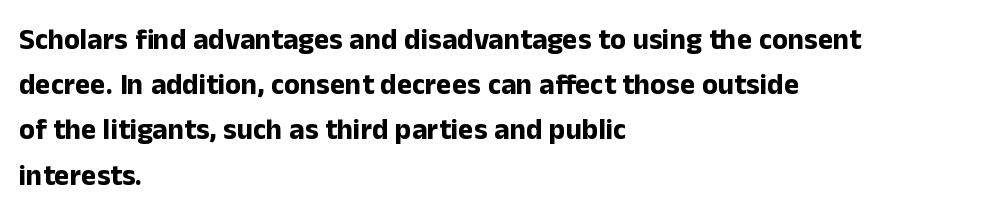
Q: Is the text bold? A: Yes.
Q: Is the text italic (slanted)? A: No, it is upright.
Q: Is the typeface a serif or a sans-serif typeface? A: Sans-serif.
Q: Is the text underlined? A: No.
Q: How is the paragraph aligned? A: Left-aligned.
Q: Is the spacing between letters normal or unusually wide? A: Normal.
Q: Is the spacing between lines tight, normal or loose? A: Normal.
Q: Width (condensed, normal, or wide)? A: Normal.
Q: Stroke contrast? A: Low.
Q: x-height? A: Medium.
Q: Monospaced? A: No.
